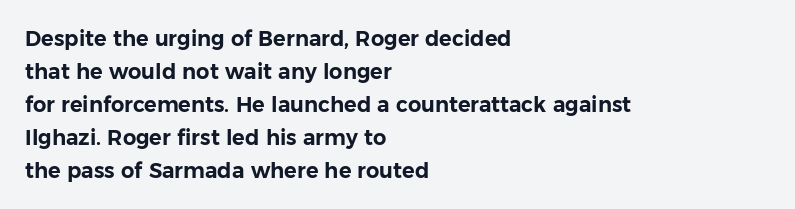
Q: Is the text italic (slanted)? A: No, it is upright.
Q: Is the text underlined? A: No.
Q: How is the paragraph aligned? A: Left-aligned.
Q: Is the spacing between letters normal or unusually wide? A: Normal.
Q: Is the spacing between lines tight, normal or loose? A: Normal.
